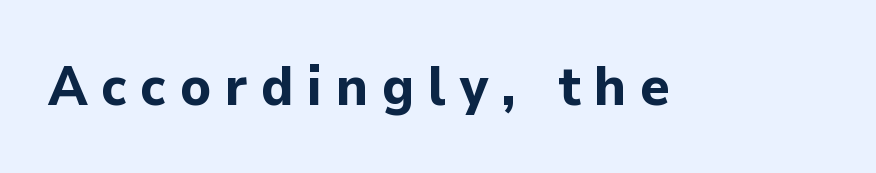
Q: Is the text bold? A: Yes.
Q: Is the text italic (slanted)? A: No, it is upright.
Q: Is the typeface a serif or a sans-serif typeface? A: Sans-serif.
Q: Is the text underlined? A: No.
Q: Is the spacing between letters normal or unusually wide? A: Unusually wide.
Q: Width (condensed, normal, or wide)? A: Normal.
Q: Stroke contrast? A: Low.
Q: x-height? A: Medium.
Q: Monospaced? A: No.
